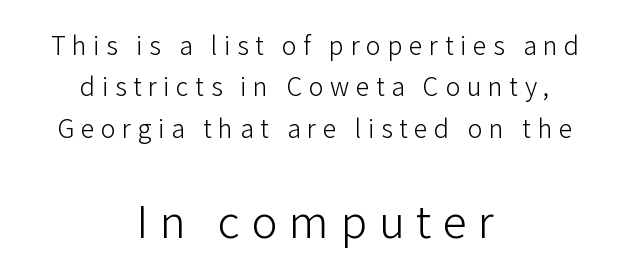
Q: Is the text bold? A: No.
Q: Is the text italic (slanted)? A: No, it is upright.
Q: Is the typeface a serif or a sans-serif typeface? A: Sans-serif.
Q: Is the text underlined? A: No.
Q: How is the paragraph aligned? A: Centered.
Q: Is the spacing between letters normal or unusually wide? A: Unusually wide.
Q: Is the spacing between lines tight, normal or loose? A: Normal.
Q: Which block of text is set in a larger size, the first (top) or the second (bottom)? A: The second (bottom) one.
Q: Width (condensed, normal, or wide)? A: Normal.
Q: Stroke contrast? A: Low.
Q: x-height? A: Medium.
Q: Monospaced? A: No.
